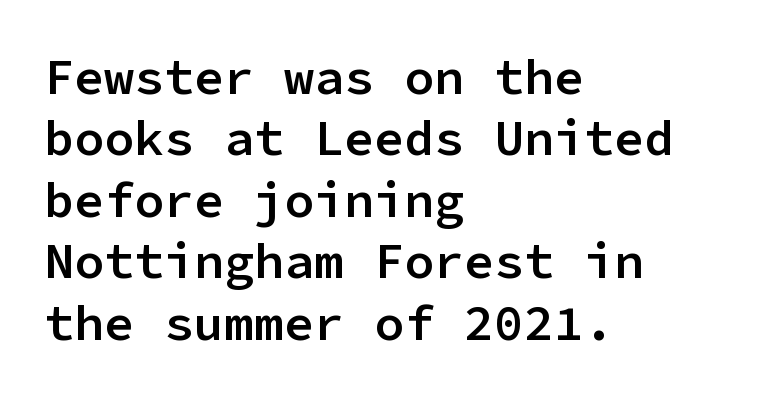
{"serif": "no", "italic": "no", "bold": "semi", "weight": "semibold", "width": "normal", "stroke_contrast": "low", "x_height": "medium", "monospaced": "yes", "underline": "no", "align": "left", "line_spacing_ratio": 1.23, "letter_spacing": "normal", "letter_spacing_em": 0.0, "glyph_px": 50}
